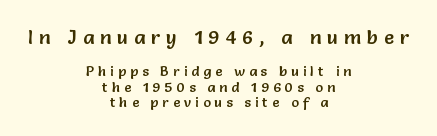
Q: Is the text italic (slanted)? A: No, it is upright.
Q: Is the text underlined? A: No.
Q: How is the paragraph aligned? A: Centered.
Q: Is the spacing between letters normal or unusually wide? A: Unusually wide.
Q: Is the spacing between lines tight, normal or loose? A: Tight.
Q: Which block of text is set in a larger size, the first (top) or the second (bottom)? A: The first (top) one.
